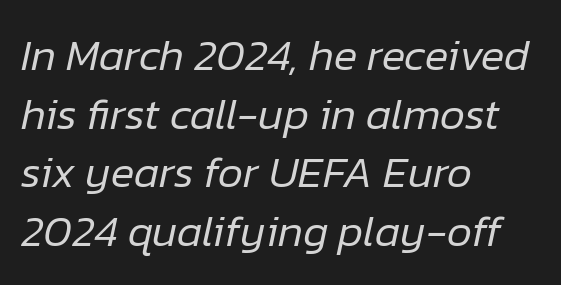
Q: Is the text bold? A: No.
Q: Is the text italic (slanted)? A: Yes, it leans right by about 12 degrees.
Q: Is the text underlined? A: No.
Q: How is the paragraph aligned? A: Left-aligned.
Q: Is the spacing between letters normal or unusually wide? A: Normal.
Q: Is the spacing between lines tight, normal or loose? A: Normal.
Q: Width (condensed, normal, or wide)? A: Normal.
Q: Stroke contrast? A: Low.
Q: x-height? A: Medium.
Q: Monospaced? A: No.
